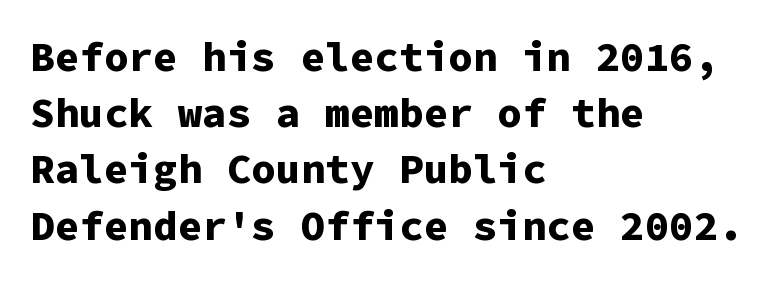
Weight: bold. The rendering uses typewriter-style spacing with identical character cells. The letters carry no serifs — their stems end cleanly without finishing strokes. Is the block centered? No — it sits flush against the left margin.
